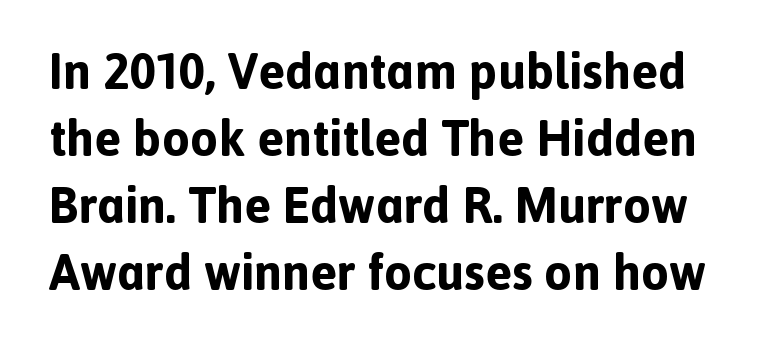
Q: Is the text bold? A: Yes.
Q: Is the text italic (slanted)? A: No, it is upright.
Q: Is the typeface a serif or a sans-serif typeface? A: Sans-serif.
Q: Is the text underlined? A: No.
Q: Is the spacing between letters normal or unusually wide? A: Normal.
Q: Is the spacing between lines tight, normal or loose? A: Normal.
Q: Width (condensed, normal, or wide)? A: Normal.
Q: x-height? A: Medium.
Q: Monospaced? A: No.
